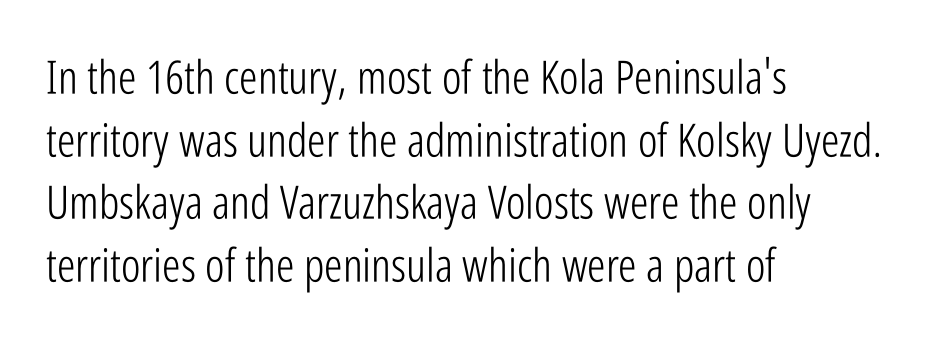
Q: Is the text bold? A: No.
Q: Is the text italic (slanted)? A: No, it is upright.
Q: Is the typeface a serif or a sans-serif typeface? A: Sans-serif.
Q: Is the text underlined? A: No.
Q: How is the paragraph aligned? A: Left-aligned.
Q: Is the spacing between letters normal or unusually wide? A: Normal.
Q: Is the spacing between lines tight, normal or loose? A: Normal.
Q: Width (condensed, normal, or wide)? A: Condensed.
Q: Stroke contrast? A: Low.
Q: x-height? A: Medium.
Q: Monospaced? A: No.
